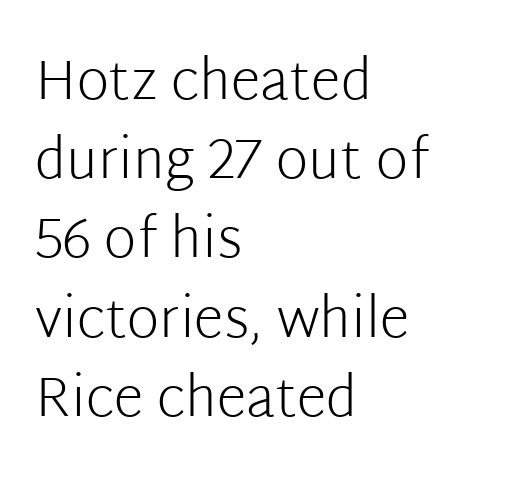
Q: Is the text bold? A: No.
Q: Is the text italic (slanted)? A: No, it is upright.
Q: Is the typeface a serif or a sans-serif typeface? A: Sans-serif.
Q: Is the text underlined? A: No.
Q: How is the paragraph aligned? A: Left-aligned.
Q: Is the spacing between letters normal or unusually wide? A: Normal.
Q: Is the spacing between lines tight, normal or loose? A: Normal.
Q: Width (condensed, normal, or wide)? A: Normal.
Q: Stroke contrast? A: Low.
Q: x-height? A: Medium.
Q: Monospaced? A: No.
